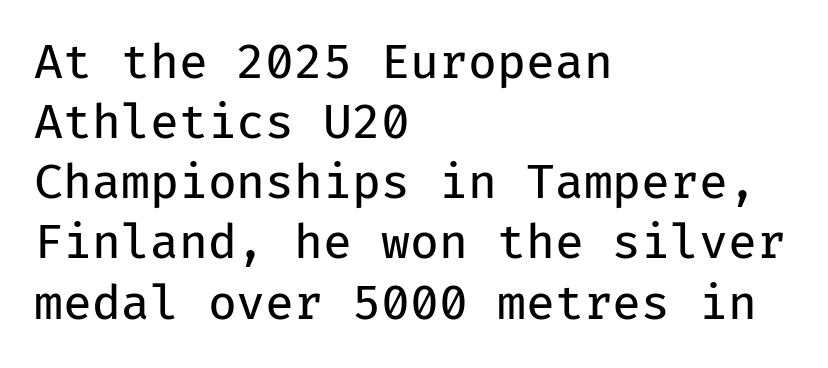
The gap between lines stays unmarked. The rendering uses a moderate line-height, typical for paragraphs. Every character here occupies the same horizontal width, giving the sample a typewriter-like rhythm. Layout note: lines flush left. The typeface has the unassuming heft of standard copy or less. Observe the absence of serifs on each vertical stroke in this sample.
